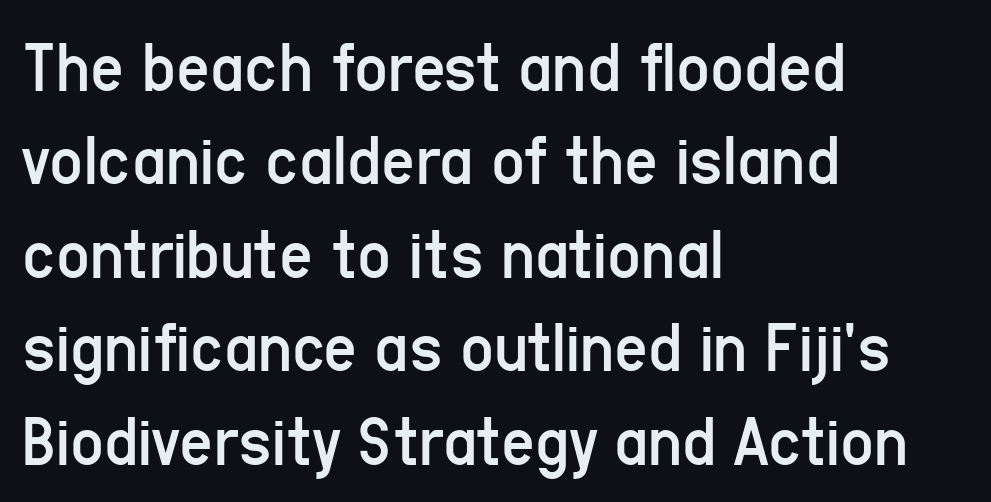
The image shows 73 px regular-weight, condensed sans-serif type, upright; set left-aligned, normal line spacing (1.28x), normal letter spacing, not underlined; low stroke contrast and a medium x-height.
